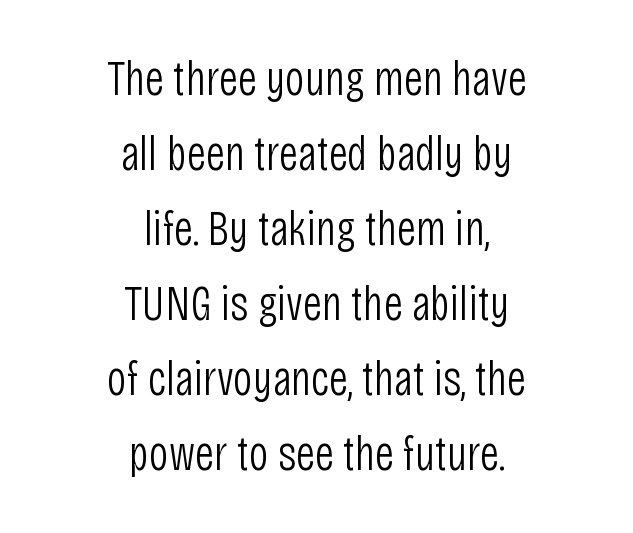
Q: Is the text bold? A: No.
Q: Is the text italic (slanted)? A: No, it is upright.
Q: Is the typeface a serif or a sans-serif typeface? A: Sans-serif.
Q: Is the text underlined? A: No.
Q: How is the paragraph aligned? A: Centered.
Q: Is the spacing between letters normal or unusually wide? A: Normal.
Q: Is the spacing between lines tight, normal or loose? A: Normal.
Q: Width (condensed, normal, or wide)? A: Condensed.
Q: Stroke contrast? A: Low.
Q: x-height? A: Large.
Q: Monospaced? A: No.
